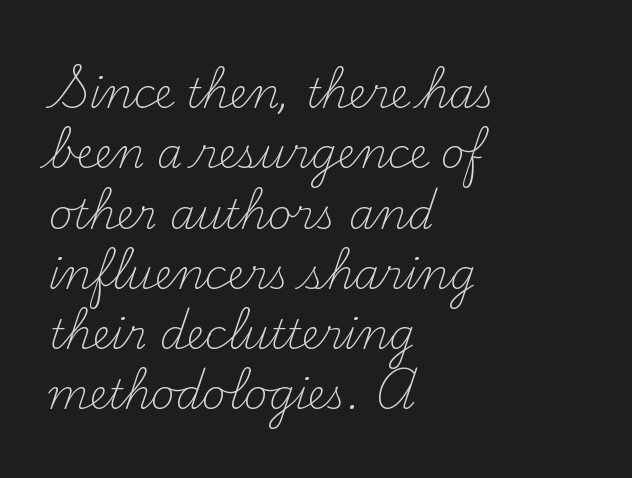
{"bold": "no", "weight": "light", "width": "normal", "stroke_contrast": "medium", "x_height": "small", "monospaced": "no", "underline": "no", "align": "left", "line_spacing": "normal", "line_spacing_ratio": 1.47, "letter_spacing": "normal", "letter_spacing_em": 0.0, "glyph_px": 41}
